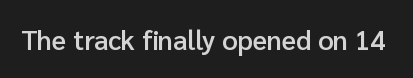
{"italic": "no", "bold": "semi", "underline": "no", "letter_spacing": "normal", "letter_spacing_em": 0.0, "glyph_px": 27}
